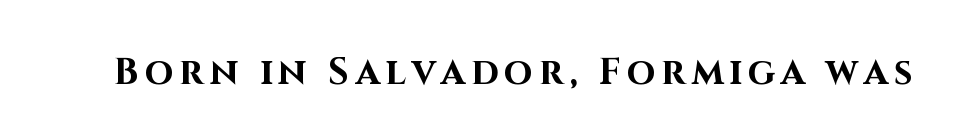
Q: Is the text bold? A: Yes.
Q: Is the text italic (slanted)? A: No, it is upright.
Q: Is the typeface a serif or a sans-serif typeface? A: Sans-serif.
Q: Is the text underlined? A: No.
Q: Width (condensed, normal, or wide)? A: Normal.
Q: Stroke contrast? A: High.
Q: x-height? A: Large.
Q: Monospaced? A: No.
